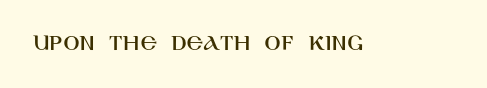
Q: Is the text italic (slanted)? A: No, it is upright.
Q: Is the text underlined? A: No.
Q: Is the spacing between letters normal or unusually wide? A: Normal.
